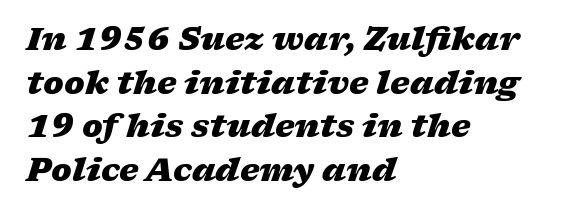
Q: Is the text bold? A: Yes.
Q: Is the text italic (slanted)? A: Yes, it leans right by about 17 degrees.
Q: Is the text underlined? A: No.
Q: How is the paragraph aligned? A: Left-aligned.
Q: Is the spacing between letters normal or unusually wide? A: Normal.
Q: Is the spacing between lines tight, normal or loose? A: Normal.
Q: Width (condensed, normal, or wide)? A: Wide.
Q: Stroke contrast? A: Low.
Q: x-height? A: Medium.
Q: Monospaced? A: No.
